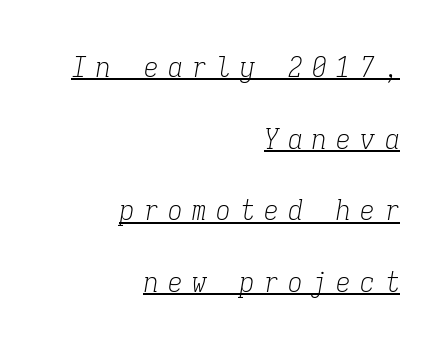
{"serif": "yes", "italic": "yes", "lean": "right", "slant_degrees": 9, "bold": "no", "weight": "light", "width": "condensed", "stroke_contrast": "low", "x_height": "medium", "monospaced": "yes", "underline": "yes", "align": "right", "line_spacing": "loose", "line_spacing_ratio": 2.47, "letter_spacing": "wide", "letter_spacing_em": 0.33, "glyph_px": 29}
